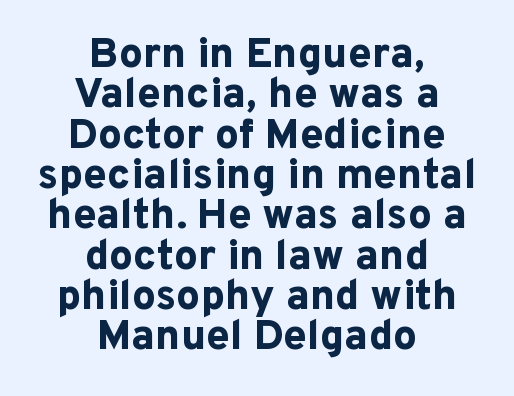
The image shows 42 px bold sans-serif type, upright; set centered, tight line spacing (0.96x), normal letter spacing, not underlined; low stroke contrast and a medium x-height.
